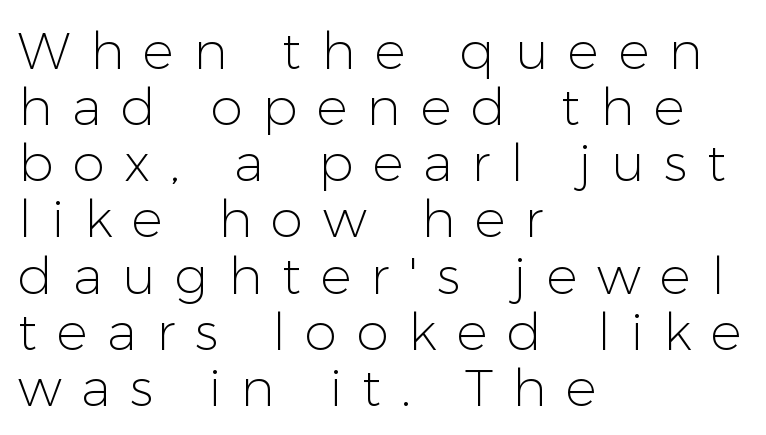
The words here are not underlined. The typeface has the unassuming heft of standard copy or less. Letterform terminals end flat and unadorned throughout the passage. Letter spacing: wide. Upright lettering throughout. Looks like regular typesetting: each glyph gets only the width it needs.
